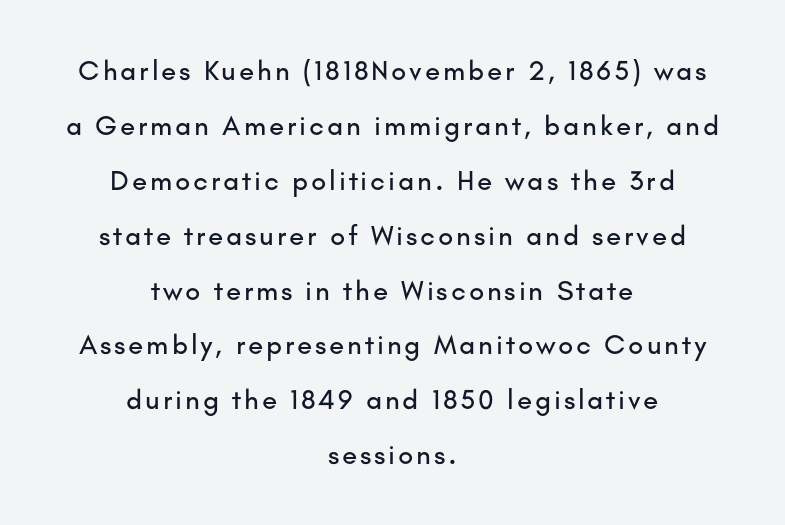
The image shows 28 px sans-serif type, upright; set centered, loose line spacing (1.96x), not underlined; low stroke contrast and a small x-height.
